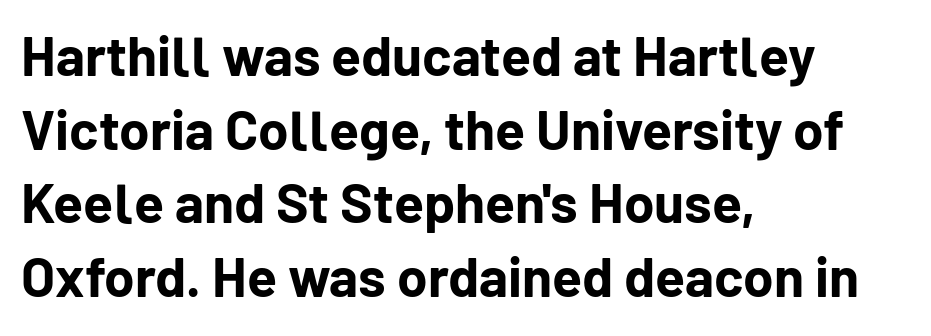
It's the straight-up-and-down kind of type. Look at the bottom of the vertical strokes: they stop flat, with no serifs. Lines of text with bare space underneath. No extra tracking has been applied to these lines.
